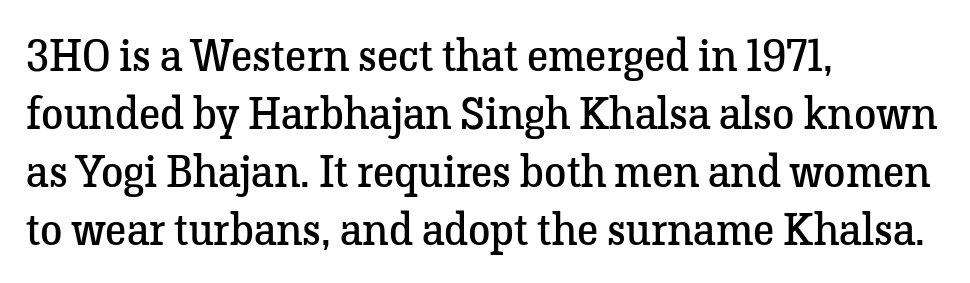
Q: Is the text bold? A: No.
Q: Is the text italic (slanted)? A: No, it is upright.
Q: Is the typeface a serif or a sans-serif typeface? A: Serif.
Q: Is the text underlined? A: No.
Q: How is the paragraph aligned? A: Left-aligned.
Q: Is the spacing between letters normal or unusually wide? A: Normal.
Q: Is the spacing between lines tight, normal or loose? A: Normal.
Q: Width (condensed, normal, or wide)? A: Normal.
Q: Stroke contrast? A: Low.
Q: x-height? A: Medium.
Q: Monospaced? A: No.
